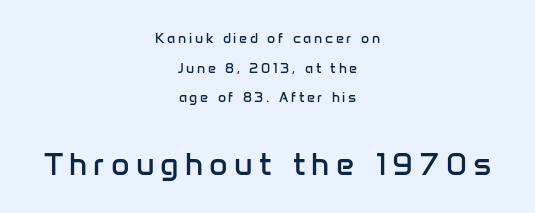
The image shows 32 px regular-weight sans-serif type, upright; set centered, loose line spacing (2.12x), not underlined; the second (bottom) block is 2.29x larger; low stroke contrast and a medium x-height.
